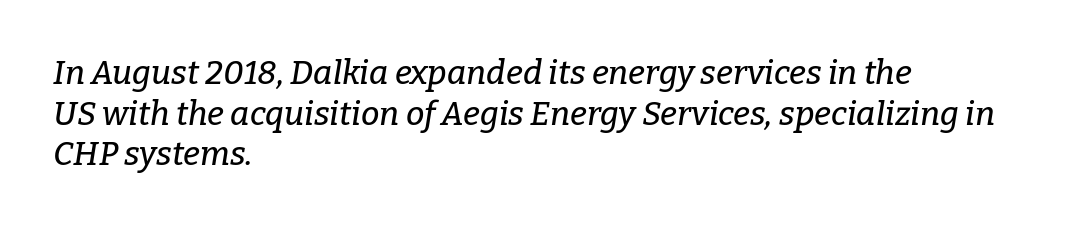
If you drew a ruler down the left edge, every line would touch it. Unlike a clean sans, this face finishes its strokes with serifs. There is no visible air inserted between adjacent glyphs. Style check: oblique. A bare baseline throughout the passage.
